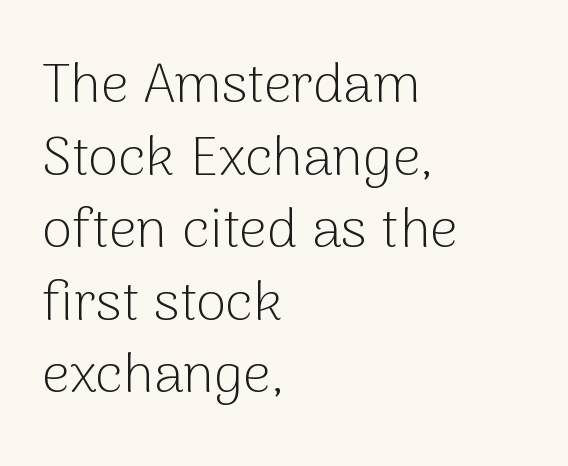
{"serif": "no", "italic": "no", "bold": "no", "weight": "light", "width": "normal", "stroke_contrast": "low", "x_height": "medium", "monospaced": "no", "underline": "no", "align": "left", "line_spacing": "normal", "line_spacing_ratio": 1.32, "letter_spacing": "normal", "letter_spacing_em": 0.0, "glyph_px": 55}
